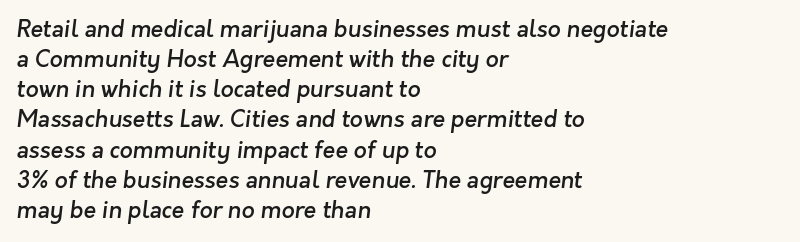
The image shows 23 px text type; set left-aligned, normal line spacing (1.31x), normal letter spacing, not underlined.
